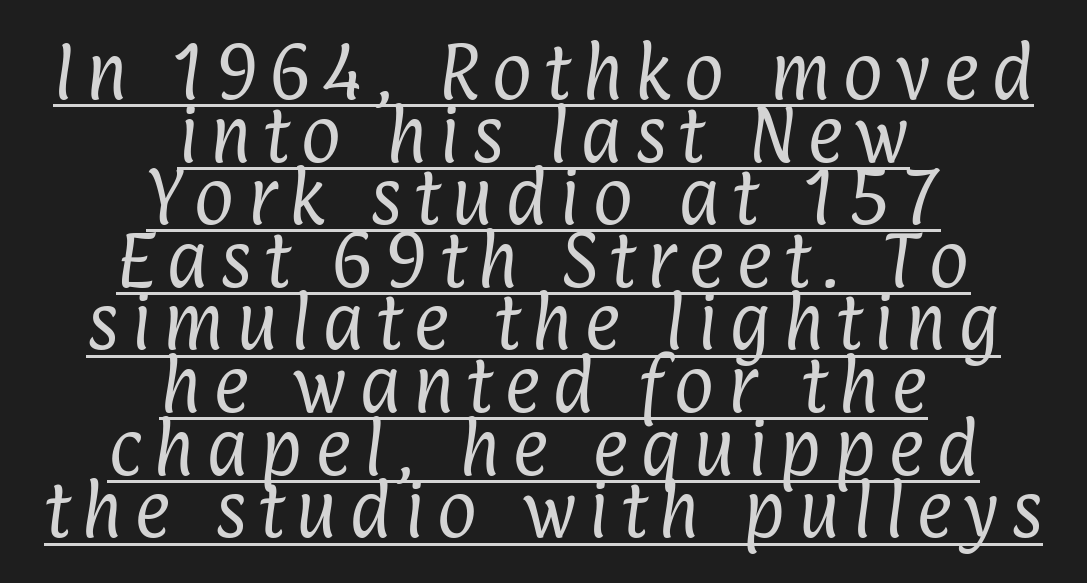
Q: Is the text bold? A: No.
Q: Is the typeface a serif or a sans-serif typeface? A: Sans-serif.
Q: Is the text underlined? A: Yes.
Q: How is the paragraph aligned? A: Centered.
Q: Is the spacing between lines tight, normal or loose? A: Tight.
Q: Width (condensed, normal, or wide)? A: Condensed.
Q: Stroke contrast? A: Low.
Q: x-height? A: Medium.
Q: Monospaced? A: No.
